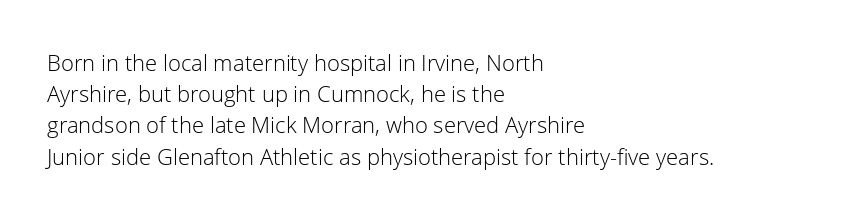
Every row of glyphs begins at an identical x-position on the left. The typesetting does not lean heavy: it is not bold. One glance says typical: line gaps are just what's usual. Underlining? Definitely not there.
